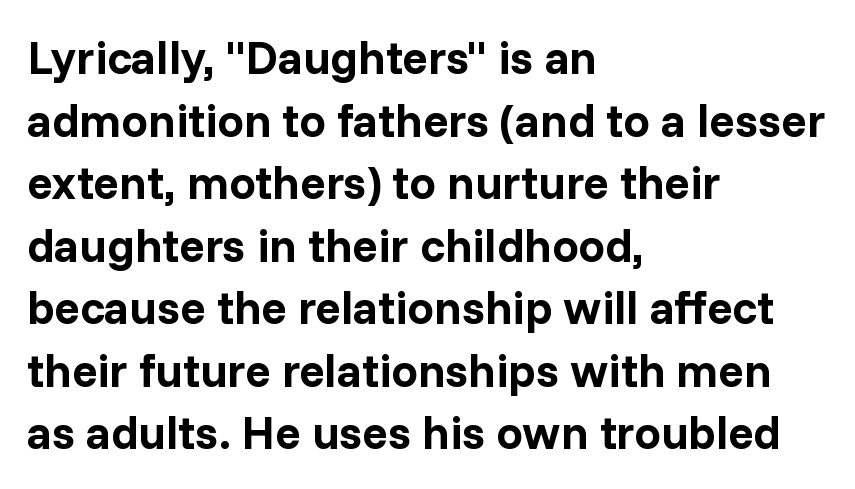
{"serif": "no", "italic": "no", "bold": "yes", "weight": "bold", "width": "normal", "stroke_contrast": "low", "x_height": "medium", "monospaced": "no", "underline": "no", "align": "left", "line_spacing": "normal", "line_spacing_ratio": 1.33, "letter_spacing": "normal", "letter_spacing_em": 0.0, "glyph_px": 47}
